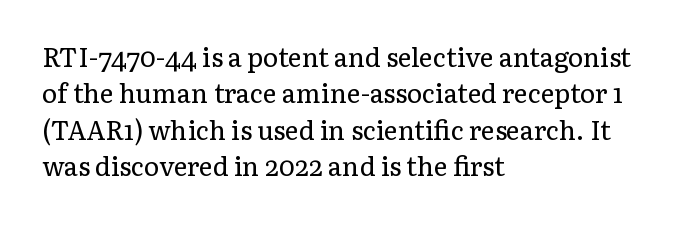
{"italic": "no", "bold": "no", "underline": "no", "align": "left", "line_spacing": "normal", "line_spacing_ratio": 1.4, "letter_spacing": "normal", "letter_spacing_em": 0.0, "glyph_px": 26}
